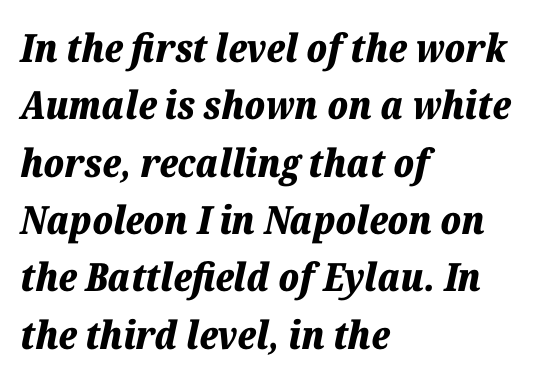
Every character sits at an angle, as italics do. Honestly, the row spacing looks completely unremarkable. The rendering keeps characters at their native spacing. Emphasis by weight is at full strength: bold. The compositor pushed each line to the left boundary.
